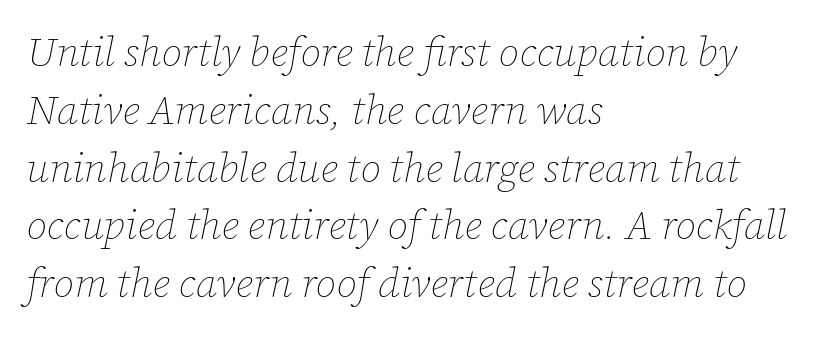
Q: Is the text bold? A: No.
Q: Is the text italic (slanted)? A: Yes, it leans right by about 12 degrees.
Q: Is the text underlined? A: No.
Q: How is the paragraph aligned? A: Left-aligned.
Q: Is the spacing between letters normal or unusually wide? A: Normal.
Q: Is the spacing between lines tight, normal or loose? A: Normal.
Q: Width (condensed, normal, or wide)? A: Normal.
Q: Stroke contrast? A: Low.
Q: x-height? A: Medium.
Q: Monospaced? A: No.
